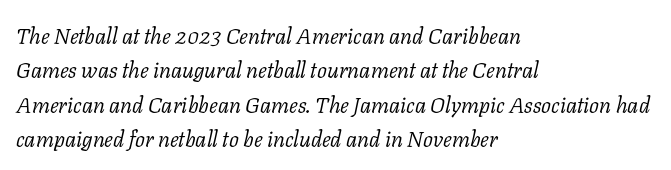
The axis of the letterforms is tilted away from vertical. This reads as an unemphasized weight, regular at the heaviest. Default kerning and tracking; the words read as compact shapes. In CSS terms this would be text-align: left. The space beneath each line is pristine and unruled.
